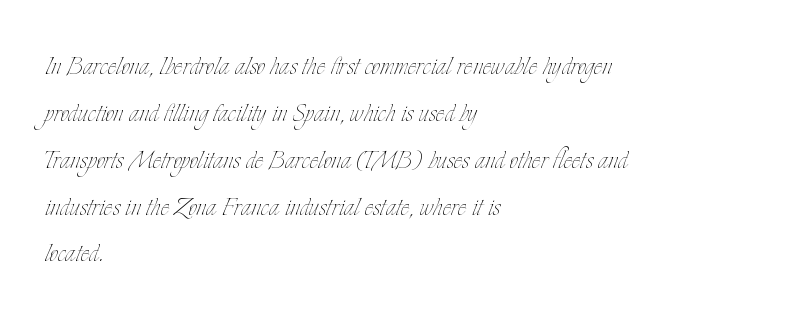
This rendering features lettering with no underline. Varying glyph widths throughout — classic text-font behaviour. Stem width sits at or under what a default text font uses. This rendering uses left alignment, leaving the right contour irregular. The lines sit at an ordinary, default distance from one another.
